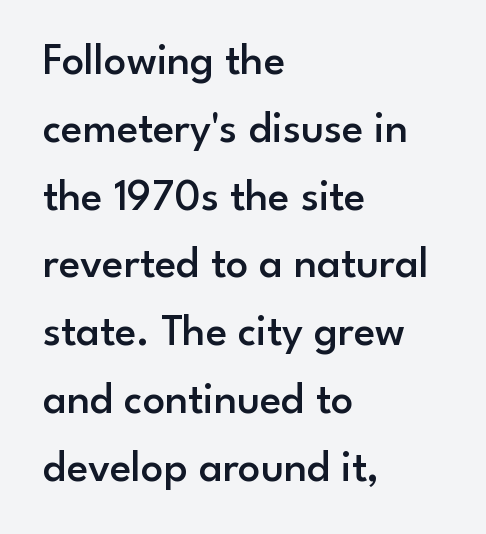
{"serif": "no", "italic": "no", "bold": "semi", "weight": "semibold", "width": "normal", "stroke_contrast": "low", "x_height": "small", "monospaced": "no", "underline": "no", "align": "left", "line_spacing": "normal", "line_spacing_ratio": 1.54, "letter_spacing": "normal", "letter_spacing_em": 0.0, "glyph_px": 44}
